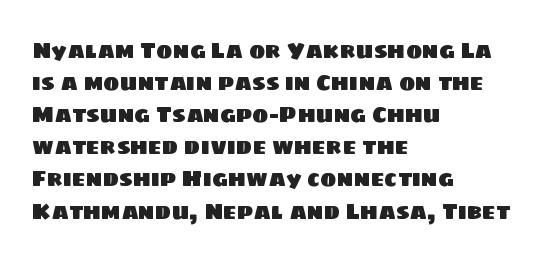
Q: Is the text underlined? A: No.
Q: How is the paragraph aligned? A: Left-aligned.
Q: Is the spacing between letters normal or unusually wide? A: Normal.
Q: Is the spacing between lines tight, normal or loose? A: Normal.
